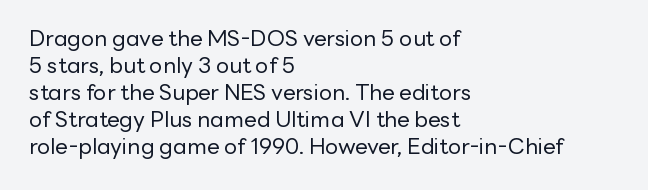
Q: Is the text bold? A: No.
Q: Is the text italic (slanted)? A: No, it is upright.
Q: Is the text underlined? A: No.
Q: How is the paragraph aligned? A: Left-aligned.
Q: Is the spacing between letters normal or unusually wide? A: Normal.
